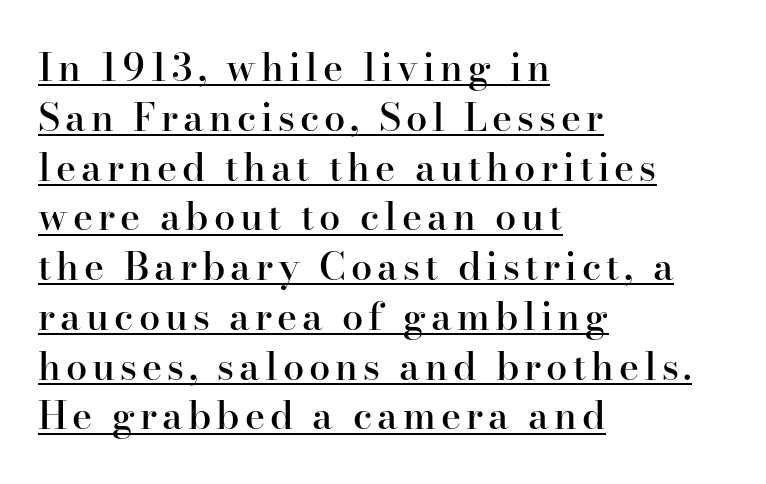
The image shows 38 px semibold serif type, upright; set left-aligned, normal line spacing (1.31x), underlined; high stroke contrast and a small x-height.
